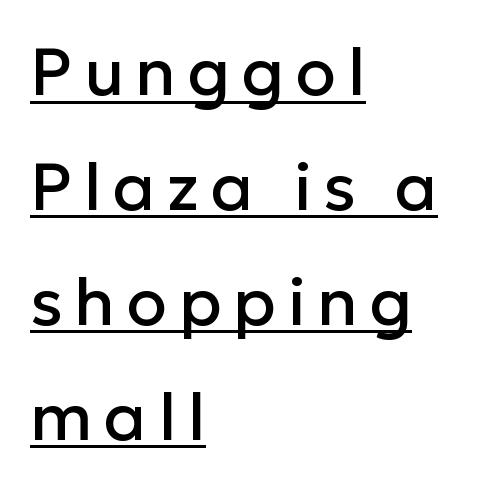
The image shows 66 px sans-serif type, upright; set left-aligned, line spacing 1.74x, underlined; low stroke contrast and a medium x-height.
